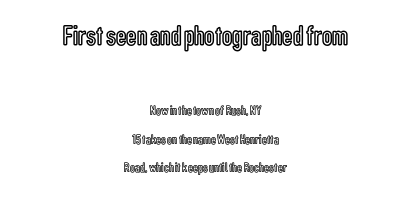
The image shows 29 px condensed type, upright; set centered, loose line spacing (2.04x), normal letter spacing, not underlined; the first (top) block is 2.07x larger; a medium x-height.
